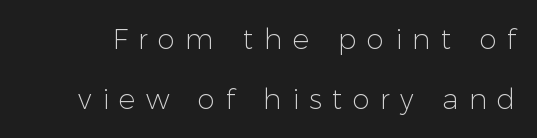
Q: Is the text bold? A: No.
Q: Is the text italic (slanted)? A: No, it is upright.
Q: Is the typeface a serif or a sans-serif typeface? A: Sans-serif.
Q: Is the text underlined? A: No.
Q: Is the spacing between letters normal or unusually wide? A: Unusually wide.
Q: Is the spacing between lines tight, normal or loose? A: Loose.
Q: Width (condensed, normal, or wide)? A: Normal.
Q: Stroke contrast? A: Low.
Q: x-height? A: Medium.
Q: Monospaced? A: No.
